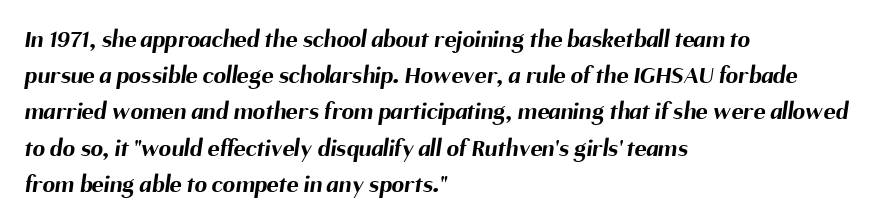
Vertically, the passage feels balanced, rows spaced as you'd expect. The line texture is even and compact thanks to regular tracking. These lines are set flush left with a ragged right edge. Quick note: underline off. Plenty of ink on the page — the face is bold.
